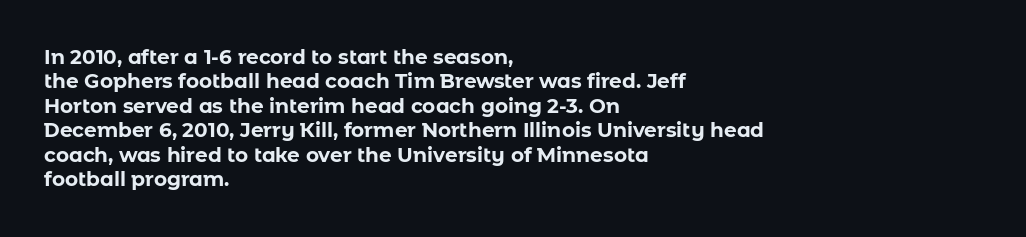
{"italic": "no", "bold": "yes", "underline": "no", "align": "left", "line_spacing_ratio": 1.22, "letter_spacing": "normal", "letter_spacing_em": 0.0, "glyph_px": 20}
